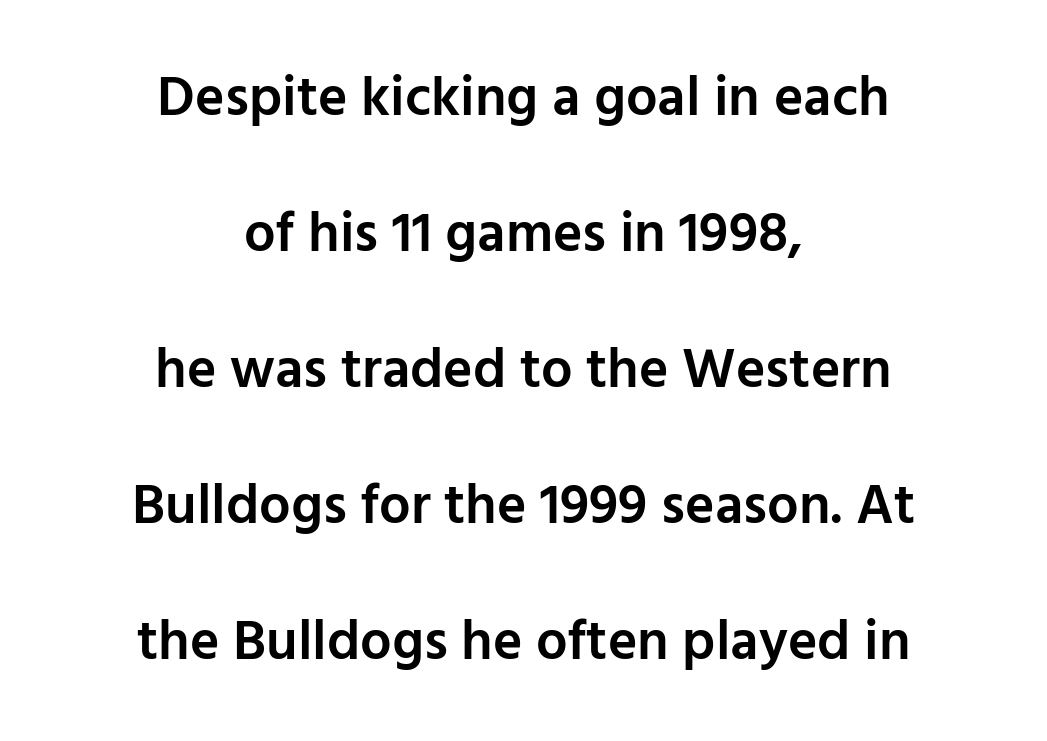
Q: Is the text bold? A: Semi-bold.
Q: Is the text italic (slanted)? A: No, it is upright.
Q: Is the typeface a serif or a sans-serif typeface? A: Sans-serif.
Q: Is the text underlined? A: No.
Q: How is the paragraph aligned? A: Centered.
Q: Is the spacing between letters normal or unusually wide? A: Normal.
Q: Is the spacing between lines tight, normal or loose? A: Loose.
Q: Width (condensed, normal, or wide)? A: Normal.
Q: Stroke contrast? A: Low.
Q: x-height? A: Medium.
Q: Monospaced? A: No.
